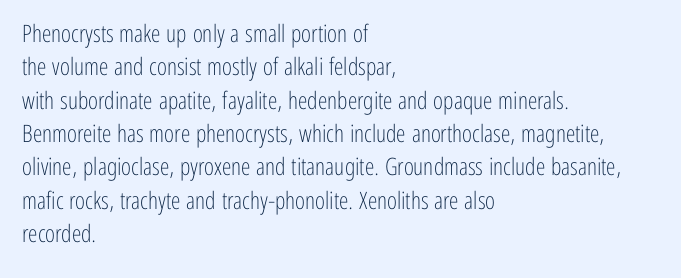
The letterforms sit at book weight or below. Posture: straight, roman, zero tilt. Tracking value appears to be zero — textbook default spacing. The passage shown stacks its lines at a standard gap. Is the block centered? No — it sits flush against the left margin. The foot of each line stays bare and open.
